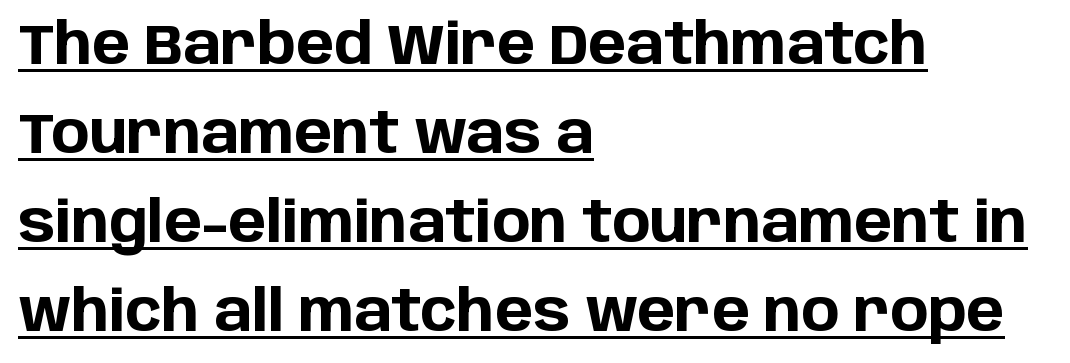
The image shows 57 px bold sans-serif type, upright; set left-aligned, normal line spacing (1.56x), normal letter spacing, underlined; low stroke contrast and a large x-height.
